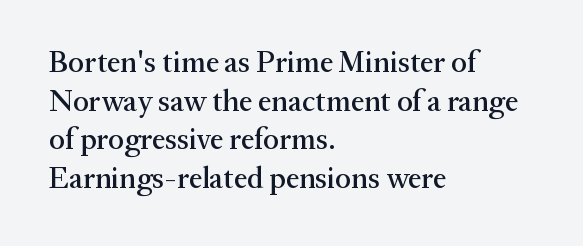
Q: Is the text italic (slanted)? A: No, it is upright.
Q: Is the typeface a serif or a sans-serif typeface? A: Serif.
Q: Is the text underlined? A: No.
Q: How is the paragraph aligned? A: Left-aligned.
Q: Is the spacing between letters normal or unusually wide? A: Normal.
Q: Is the spacing between lines tight, normal or loose? A: Normal.
Q: Width (condensed, normal, or wide)? A: Normal.
Q: Stroke contrast? A: Medium.
Q: x-height? A: Medium.
Q: Monospaced? A: No.
